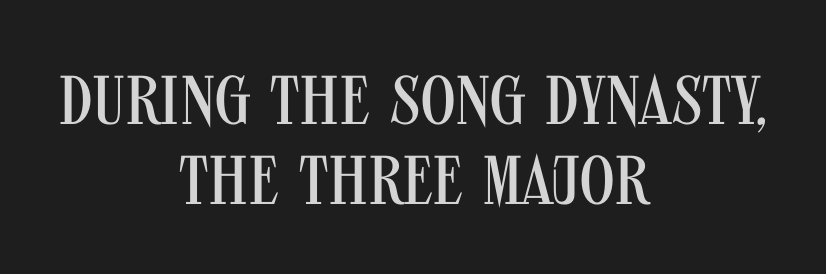
The image shows 69 px regular-weight, condensed sans-serif type, upright; set centered, line spacing 1.16x, normal letter spacing, not underlined; medium stroke contrast and a large x-height.
